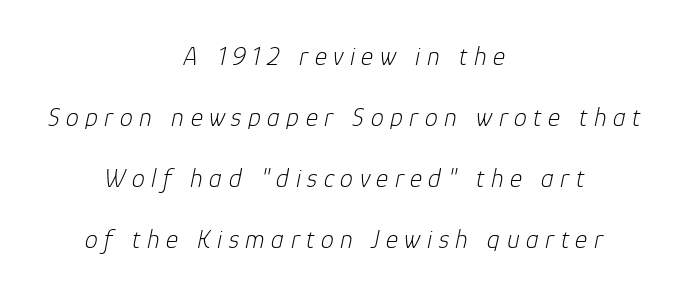
The image shows 26 px text type, italic (leaning right); set centered, loose line spacing (2.35x), unusually wide letter spacing (+0.25 em), not underlined.
